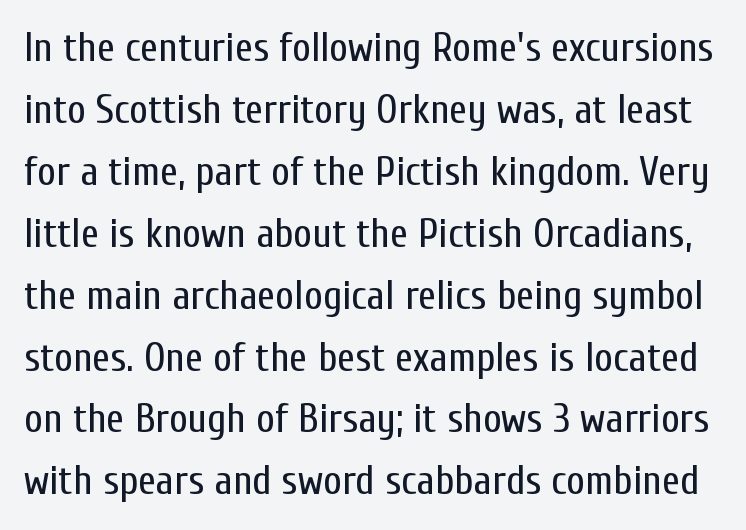
{"serif": "no", "italic": "no", "bold": "no", "weight": "regular", "width": "condensed", "stroke_contrast": "low", "x_height": "medium", "monospaced": "no", "underline": "no", "line_spacing": "normal", "line_spacing_ratio": 1.51, "letter_spacing": "normal", "letter_spacing_em": 0.0, "glyph_px": 41}
